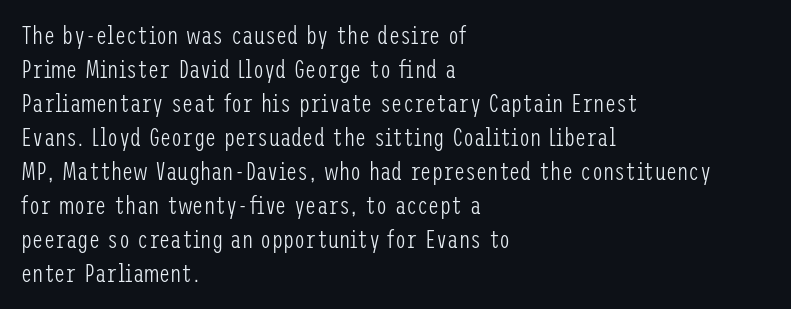
Q: Is the text bold? A: No.
Q: Is the text italic (slanted)? A: No, it is upright.
Q: Is the text underlined? A: No.
Q: How is the paragraph aligned? A: Left-aligned.
Q: Is the spacing between letters normal or unusually wide? A: Normal.
Q: Is the spacing between lines tight, normal or loose? A: Normal.
